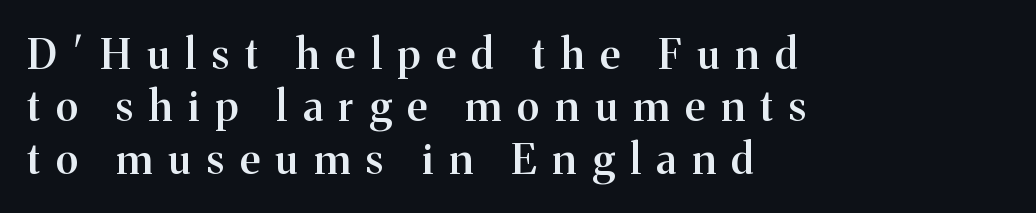
Q: Is the text bold? A: Semi-bold.
Q: Is the text italic (slanted)? A: No, it is upright.
Q: Is the typeface a serif or a sans-serif typeface? A: Serif.
Q: Is the text underlined? A: No.
Q: How is the paragraph aligned? A: Left-aligned.
Q: Is the spacing between letters normal or unusually wide? A: Unusually wide.
Q: Is the spacing between lines tight, normal or loose? A: Normal.
Q: Width (condensed, normal, or wide)? A: Normal.
Q: Stroke contrast? A: Medium.
Q: x-height? A: Medium.
Q: Monospaced? A: No.
